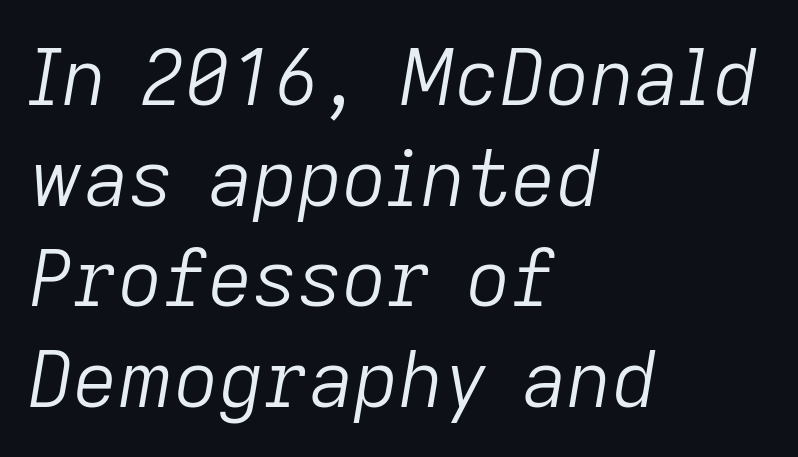
{"italic": "yes", "lean": "right", "slant_degrees": 9, "bold": "no", "weight": "light", "width": "normal", "stroke_contrast": "low", "x_height": "medium", "monospaced": "no", "underline": "no", "align": "left", "line_spacing": "normal", "line_spacing_ratio": 1.29, "letter_spacing": "normal", "letter_spacing_em": 0.0, "glyph_px": 78}
